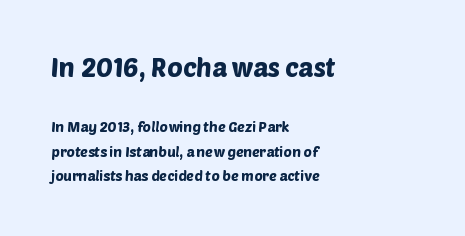
{"underline": "no", "align": "left", "line_spacing_ratio": 1.77, "letter_spacing": "normal", "letter_spacing_em": 0.0, "larger_block": "first", "size_ratio": 1.86, "glyph_px": 26}
